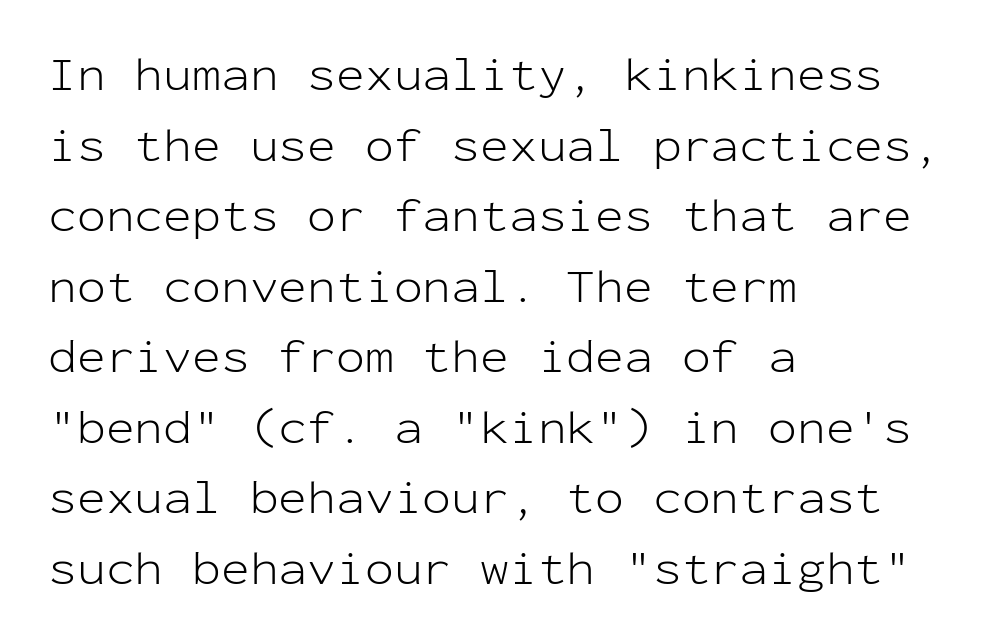
The passage shown is typeset with a sans-serif family. Each letter, wide or thin by design, is forced into the same width here. This rendering leaves character spacing at its baseline value. Descender tails drop into unmarked territory.
